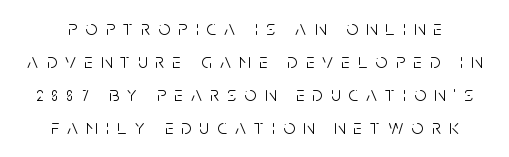
{"italic": "no", "bold": "no", "underline": "no", "line_spacing": "normal", "line_spacing_ratio": 1.57, "letter_spacing": "wide", "letter_spacing_em": 0.39, "glyph_px": 21}
